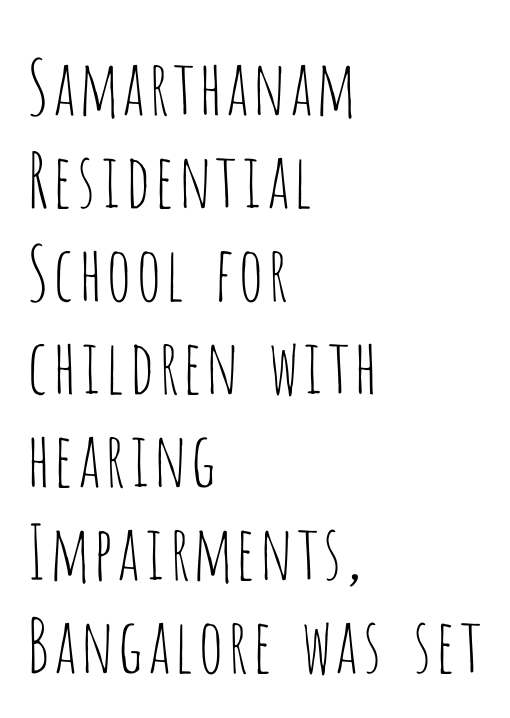
{"serif": "no", "italic": "no", "bold": "no", "weight": "thin", "width": "condensed", "stroke_contrast": "low", "x_height": "large", "monospaced": "no", "underline": "no", "align": "left", "line_spacing_ratio": 1.24, "letter_spacing": "normal", "letter_spacing_em": 0.0, "glyph_px": 75}
